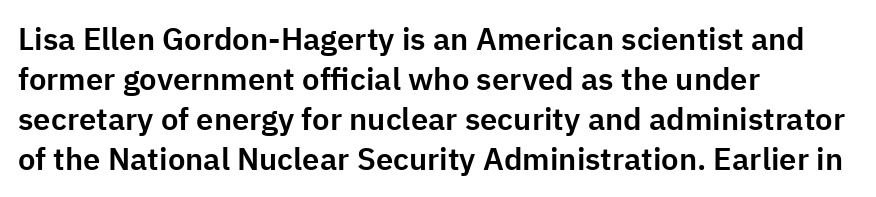
Q: Is the text italic (slanted)? A: No, it is upright.
Q: Is the typeface a serif or a sans-serif typeface? A: Sans-serif.
Q: Is the text underlined? A: No.
Q: How is the paragraph aligned? A: Left-aligned.
Q: Is the spacing between letters normal or unusually wide? A: Normal.
Q: Is the spacing between lines tight, normal or loose? A: Normal.
Q: Width (condensed, normal, or wide)? A: Normal.
Q: Stroke contrast? A: Low.
Q: x-height? A: Medium.
Q: Monospaced? A: No.
